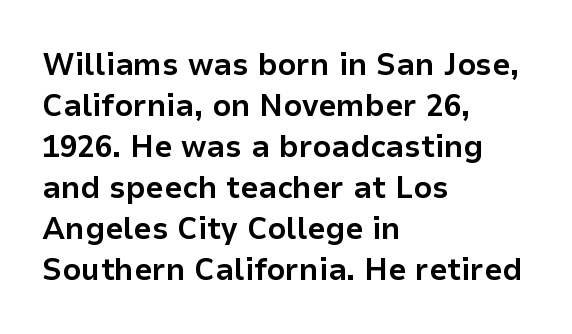
The image shows 32 px bold sans-serif type, upright; set left-aligned, normal line spacing (1.28x), normal letter spacing, not underlined; low stroke contrast and a medium x-height.
